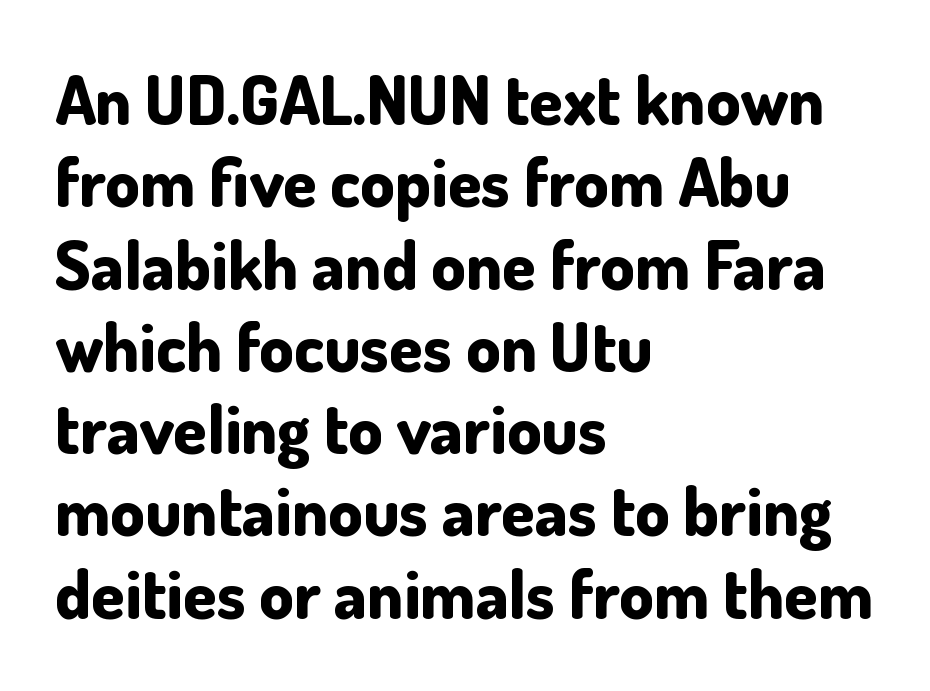
{"serif": "no", "italic": "no", "bold": "yes", "weight": "bold", "width": "normal", "stroke_contrast": "low", "x_height": "small", "monospaced": "no", "underline": "no", "align": "left", "line_spacing_ratio": 1.21, "letter_spacing": "normal", "letter_spacing_em": 0.0, "glyph_px": 68}
